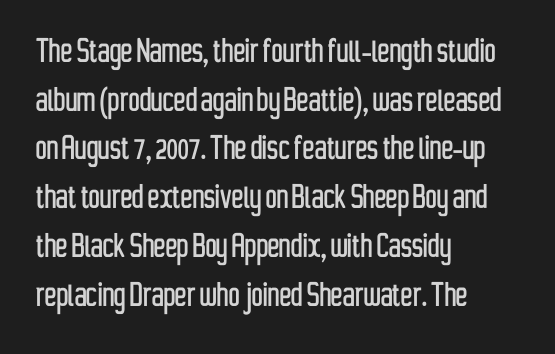
The image shows 39 px condensed sans-serif type, upright; set left-aligned, normal line spacing (1.25x), normal letter spacing, not underlined; low stroke contrast and a medium x-height.
